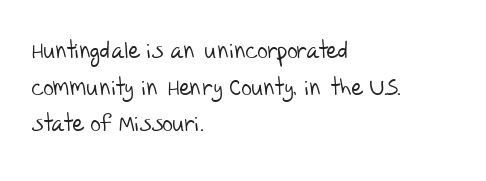
These lines sit exactly where default settings would place them. Teacher's note: observe the even left margin — that is flush-left alignment. Unmarked baselines from the first word to the last. The horizontal fit of the characters is conventional and even. Summary of weight: not heavy and not bold.
